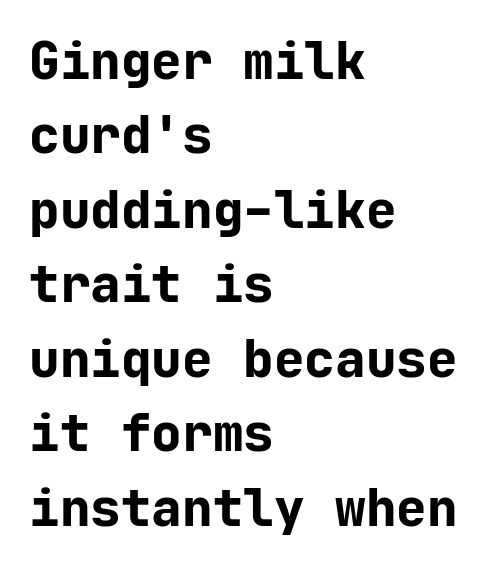
{"serif": "no", "italic": "no", "bold": "yes", "weight": "bold", "width": "normal", "stroke_contrast": "low", "x_height": "medium", "monospaced": "yes", "underline": "no", "align": "left", "line_spacing": "normal", "line_spacing_ratio": 1.46, "letter_spacing": "normal", "letter_spacing_em": 0.0, "glyph_px": 51}
